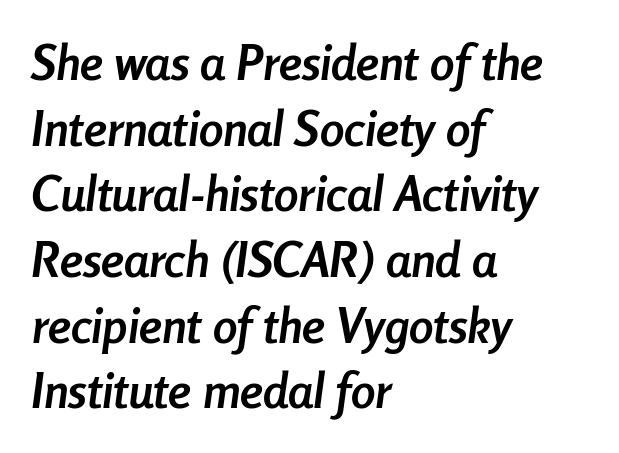
Q: Is the text bold? A: Yes.
Q: Is the text italic (slanted)? A: Yes, it leans right by about 8 degrees.
Q: Is the text underlined? A: No.
Q: How is the paragraph aligned? A: Left-aligned.
Q: Is the spacing between letters normal or unusually wide? A: Normal.
Q: Is the spacing between lines tight, normal or loose? A: Normal.
Q: Width (condensed, normal, or wide)? A: Condensed.
Q: Stroke contrast? A: Low.
Q: x-height? A: Medium.
Q: Monospaced? A: No.
